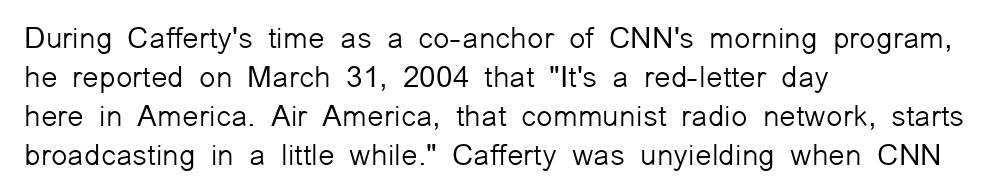
Casual observation: everything's shoved over to the left. The strip under each line holds only bare page. The rendering uses natural spacing where letterforms have individual widths. The line texture is even and compact thanks to regular tracking. Summary of vertical rhythm: regular, with standard interline spacing.
